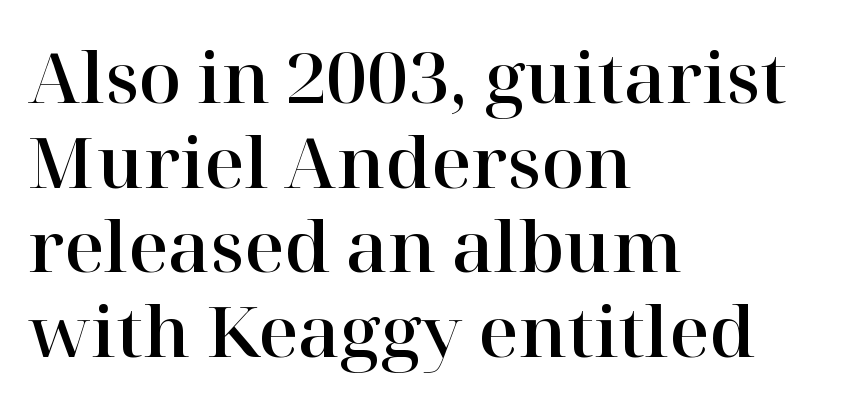
The image shows 70 px serif type, upright; set left-aligned, line spacing 1.21x, normal letter spacing, not underlined; high stroke contrast and a medium x-height.
